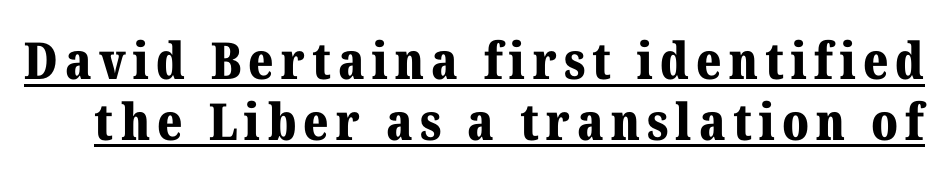
The designer went with a serif here, giving each stem small feet. Underlined type. Posture: upright roman. You could not count columns in this text — the font is proportionally spaced. Emphasis by weight is at full strength: bold.
